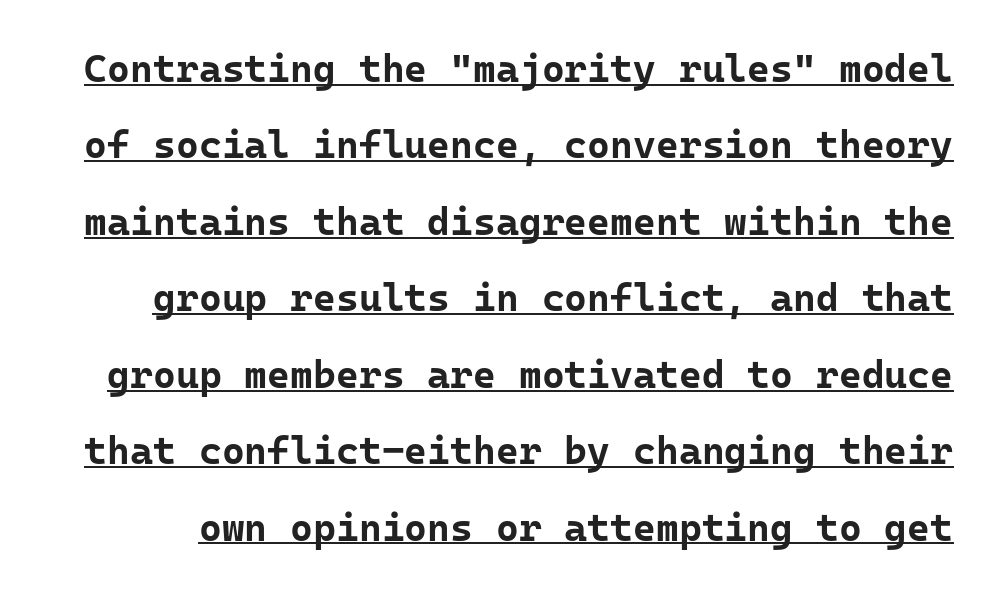
Every word sits above its own underline. Observe the absence of serifs on each vertical stroke in this sample. Airy leading. You can tell it's not italic because the verticals are truly vertical. Letter spacing: default. Strong, thick strokes mark this as bold type.
